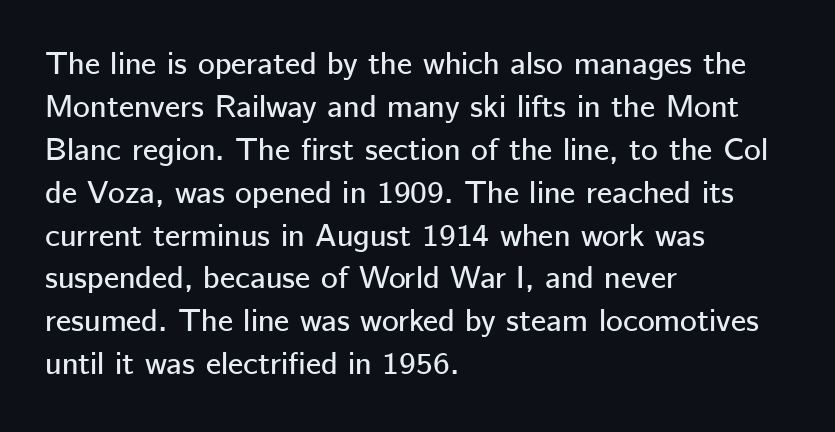
Q: Is the text italic (slanted)? A: No, it is upright.
Q: Is the typeface a serif or a sans-serif typeface? A: Sans-serif.
Q: Is the text underlined? A: No.
Q: How is the paragraph aligned? A: Left-aligned.
Q: Is the spacing between letters normal or unusually wide? A: Normal.
Q: Is the spacing between lines tight, normal or loose? A: Normal.
Q: Width (condensed, normal, or wide)? A: Normal.
Q: Stroke contrast? A: Low.
Q: x-height? A: Medium.
Q: Monospaced? A: No.
